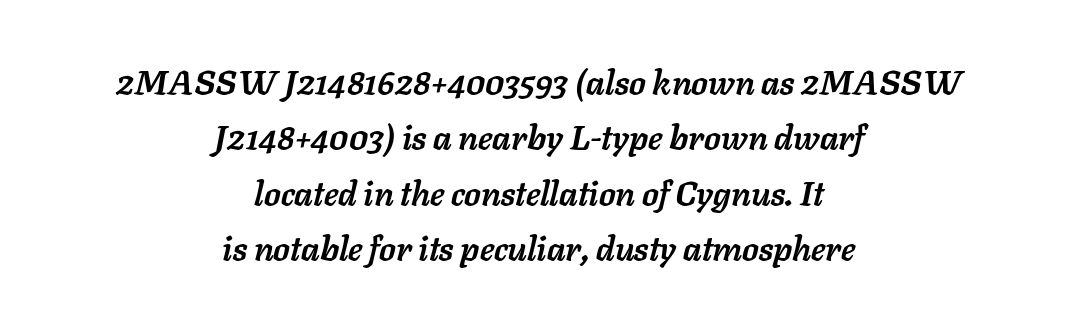
Q: Is the text bold? A: Yes.
Q: Is the text italic (slanted)? A: Yes, it leans right by about 11 degrees.
Q: Is the text underlined? A: No.
Q: How is the paragraph aligned? A: Centered.
Q: Is the spacing between letters normal or unusually wide? A: Normal.
Q: Is the spacing between lines tight, normal or loose? A: Normal.
Q: Width (condensed, normal, or wide)? A: Normal.
Q: Stroke contrast? A: Low.
Q: x-height? A: Medium.
Q: Monospaced? A: No.
